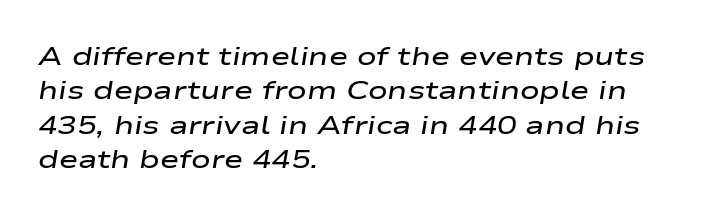
Honestly, there is no underline to notice here at all. Alignment: flush left. Strokes here are thickened, but only to semibold level. Does the lettering tilt? It does — this is italic. The rendering keeps characters at their native spacing.
